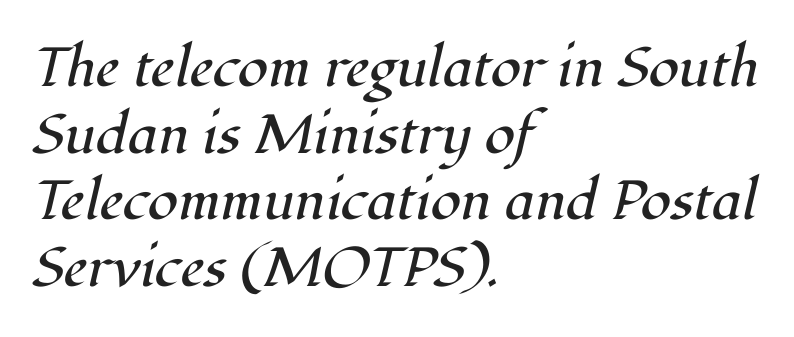
The image shows 55 px regular-weight serif type, italic (leaning right); set left-aligned, line spacing 1.21x, normal letter spacing, not underlined; high stroke contrast and a medium x-height.
